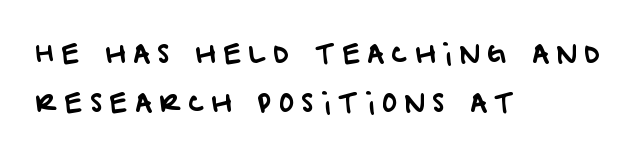
Q: Is the text underlined? A: No.
Q: How is the paragraph aligned? A: Left-aligned.
Q: Is the spacing between letters normal or unusually wide? A: Unusually wide.
